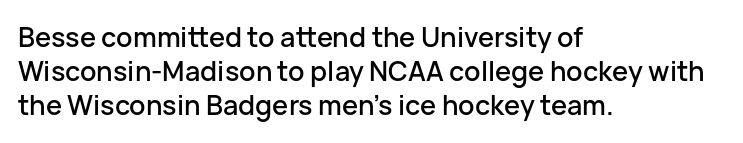
Q: Is the text italic (slanted)? A: No, it is upright.
Q: Is the text underlined? A: No.
Q: How is the paragraph aligned? A: Left-aligned.
Q: Is the spacing between letters normal or unusually wide? A: Normal.
Q: Is the spacing between lines tight, normal or loose? A: Normal.
